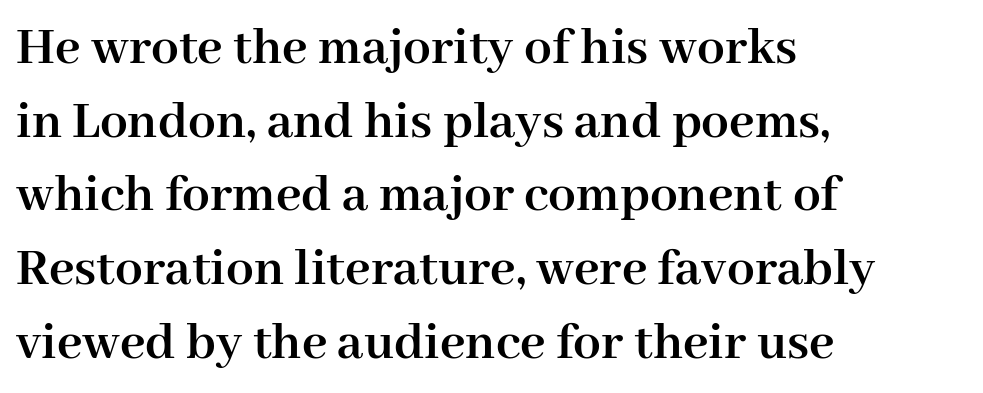
{"serif": "yes", "italic": "no", "bold": "yes", "weight": "semibold", "width": "normal", "stroke_contrast": "high", "x_height": "medium", "monospaced": "no", "underline": "no", "align": "left", "line_spacing": "normal", "line_spacing_ratio": 1.34, "letter_spacing": "normal", "letter_spacing_em": 0.0, "glyph_px": 55}
